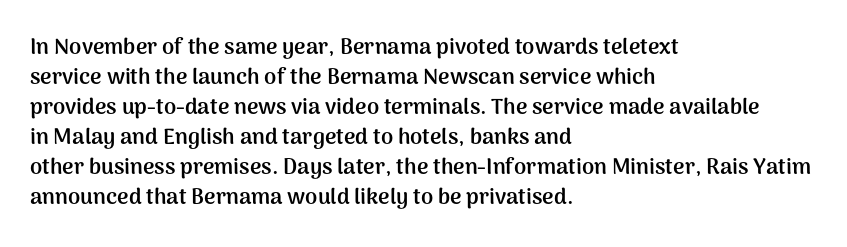
Italic: no, the glyphs are upright roman. Standard letterfit; no display-style spreading of the glyphs. Glance below the letters and you will spot only blank space. Its strokes are broad and dark, the hallmark of bold type.
